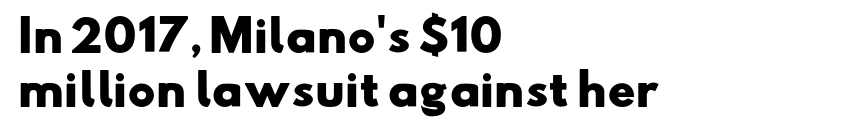
These words are printed bold, with thick strokes throughout. The typeface chosen for these lines omits serifs. The letterforms sit shoulder to shoulder at normal distance. Varying glyph widths throughout — classic text-font behaviour. Is the block centered? No — it sits flush against the left margin. Students, observe: this is what conventionally led text looks like.
